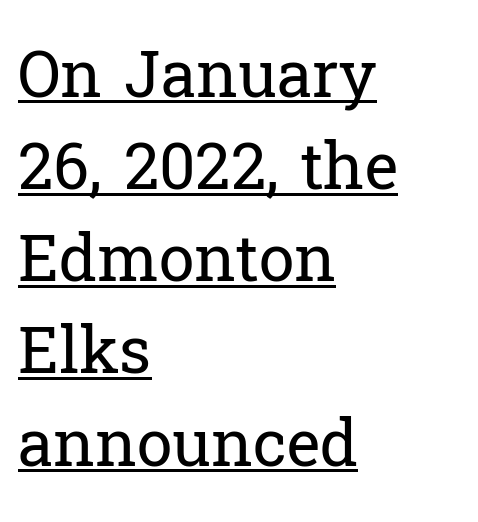
The image shows 64 px regular-weight serif type, upright; set left-aligned, normal line spacing (1.44x), normal letter spacing, underlined; low stroke contrast and a medium x-height.
